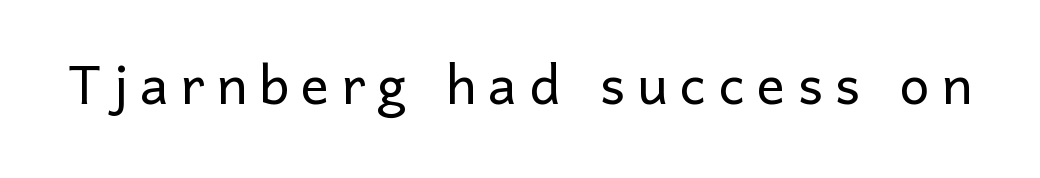
{"serif": "no", "italic": "no", "bold": "no", "weight": "light", "width": "normal", "stroke_contrast": "low", "x_height": "medium", "monospaced": "no", "underline": "no", "glyph_px": 71}
